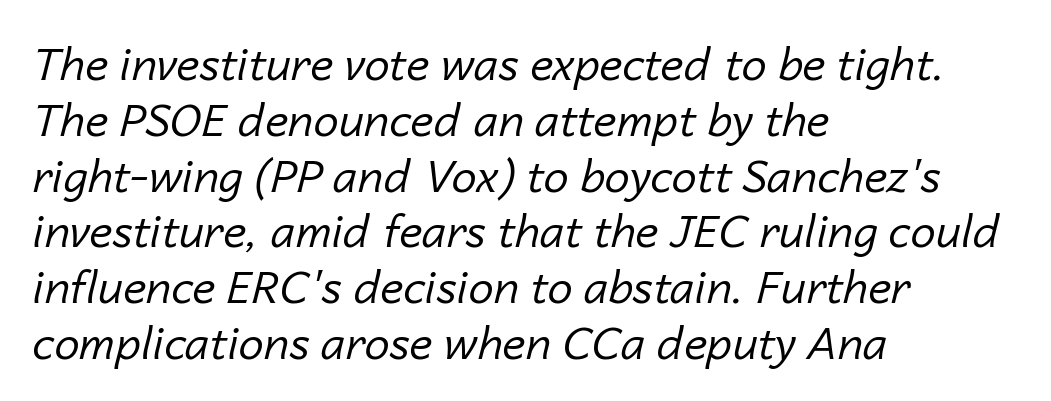
Letter spacing: default. The gap between lines stays unmarked. Each letter keeps its own natural width here, so spacing adapts to shape. The passage is arranged the way most books set body copy — flush left. Designer's note — italics engaged.
